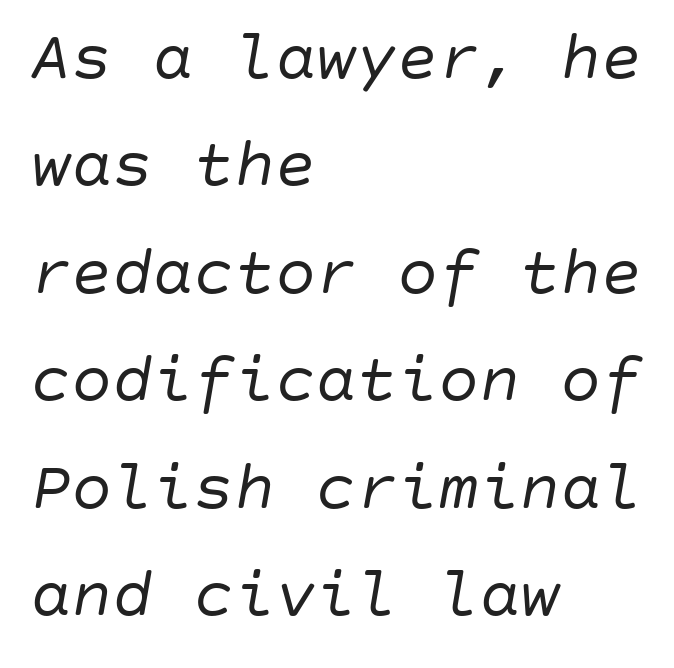
Q: Is the text bold? A: No.
Q: Is the text italic (slanted)? A: Yes, it leans right by about 10 degrees.
Q: Is the text underlined? A: No.
Q: How is the paragraph aligned? A: Left-aligned.
Q: Is the spacing between letters normal or unusually wide? A: Normal.
Q: Is the spacing between lines tight, normal or loose? A: Normal.
Q: Width (condensed, normal, or wide)? A: Normal.
Q: Stroke contrast? A: Low.
Q: x-height? A: Large.
